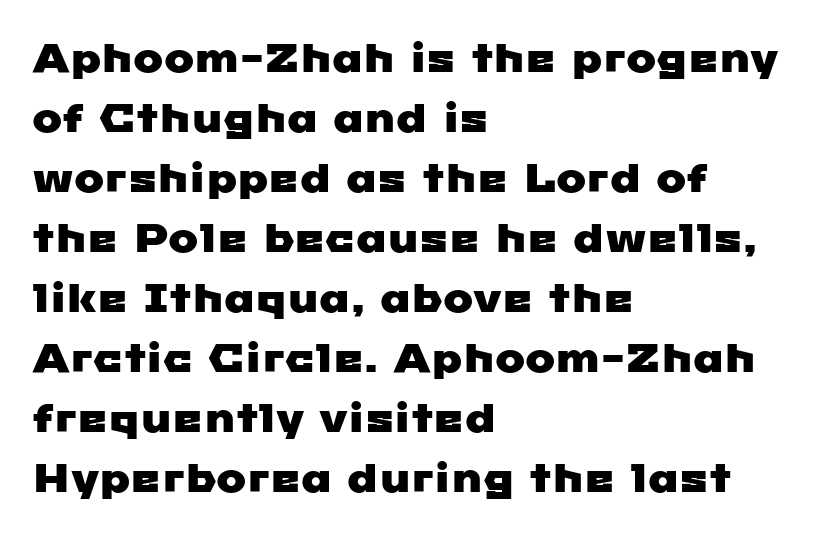
Q: Is the typeface a serif or a sans-serif typeface? A: Sans-serif.
Q: Is the text underlined? A: No.
Q: How is the paragraph aligned? A: Left-aligned.
Q: Is the spacing between letters normal or unusually wide? A: Normal.
Q: Is the spacing between lines tight, normal or loose? A: Normal.
Q: Width (condensed, normal, or wide)? A: Wide.
Q: Stroke contrast? A: Low.
Q: x-height? A: Medium.
Q: Monospaced? A: No.
